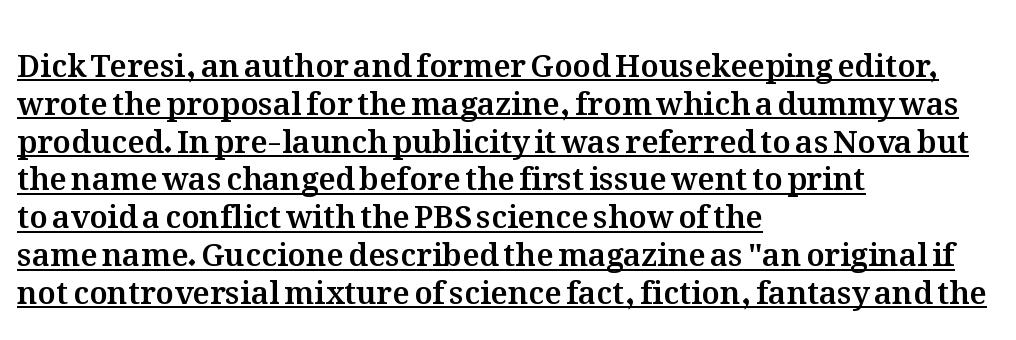
{"italic": "no", "width": "normal", "stroke_contrast": "medium", "x_height": "medium", "monospaced": "no", "underline": "yes", "align": "left", "line_spacing_ratio": 1.22, "letter_spacing": "normal", "letter_spacing_em": 0.0, "glyph_px": 31}
